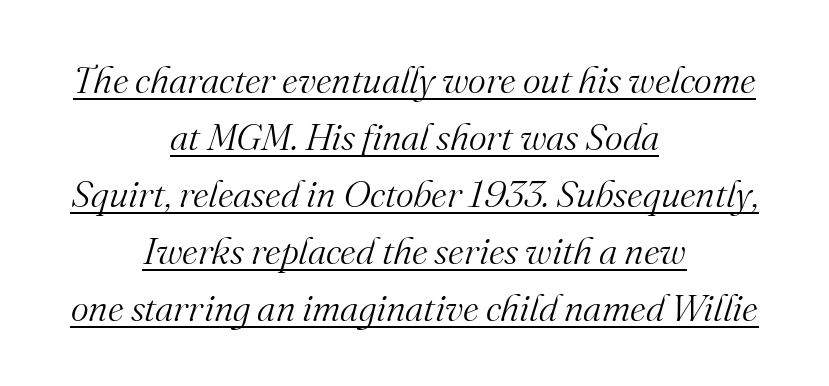
{"serif": "yes", "italic": "yes", "lean": "right", "slant_degrees": 16, "bold": "no", "weight": "light", "width": "normal", "stroke_contrast": "medium", "x_height": "small", "monospaced": "no", "underline": "yes", "align": "center", "line_spacing": "normal", "line_spacing_ratio": 1.5, "letter_spacing": "normal", "letter_spacing_em": 0.0, "glyph_px": 38}
